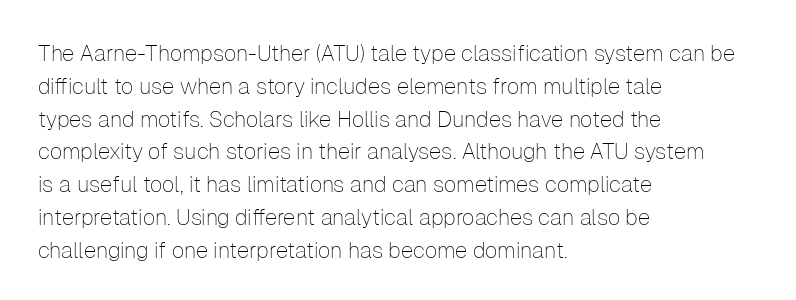
Descender tails drop into unmarked territory. Vertically, the passage feels balanced, rows spaced as you'd expect. The typesetter chose a ragged-right arrangement here. The typography opts for an upright posture over an oblique one. The rendering keeps characters at their native spacing. Stroke mass is kept to a normal reading level or below.
